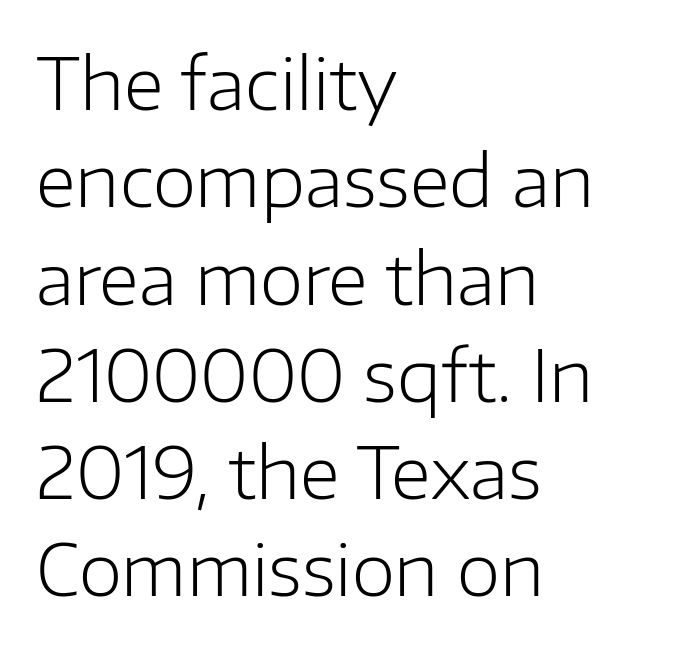
Bare-footed words on every line. The block of text has a typical density, with ordinary space between rows. This sample has the flowing, uneven cadence of proportional lettering. Nothing unusual about the tracking: characters are spaced as the font intends.
